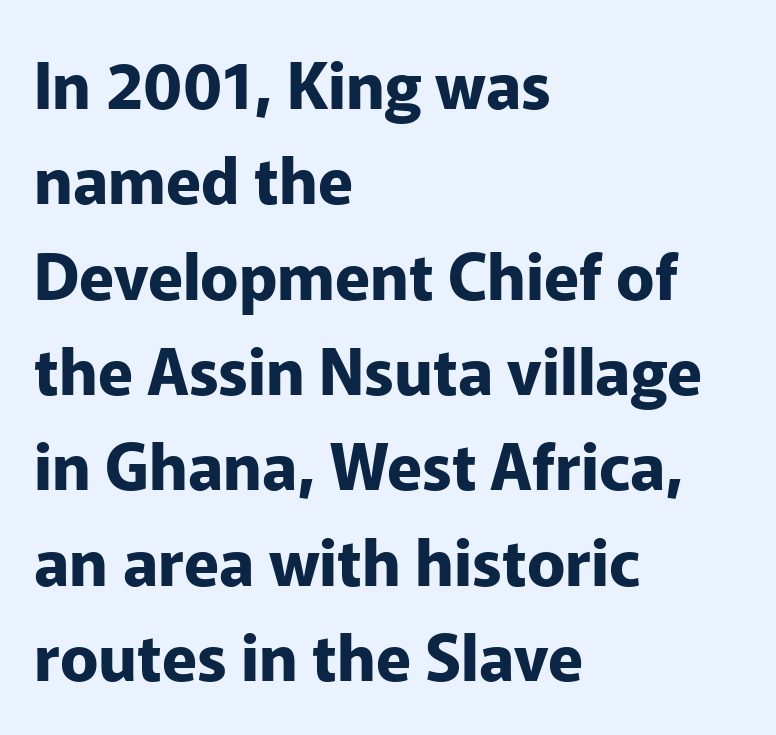
Its strokes are broad and dark, the hallmark of bold type. Look at the bottom of the vertical strokes: they stop flat, with no serifs. The passage shown has conventional tracking throughout. Character widths vary here, with narrow letters taking less room than wide ones. Descender tails drop into unmarked territory. No italicization has been applied; the sample stays upright.
